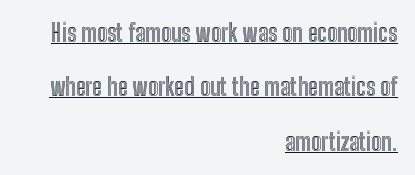
Q: Is the text italic (slanted)? A: No, it is upright.
Q: Is the text underlined? A: Yes.
Q: How is the paragraph aligned? A: Right-aligned.
Q: Is the spacing between letters normal or unusually wide? A: Normal.
Q: Is the spacing between lines tight, normal or loose? A: Loose.
